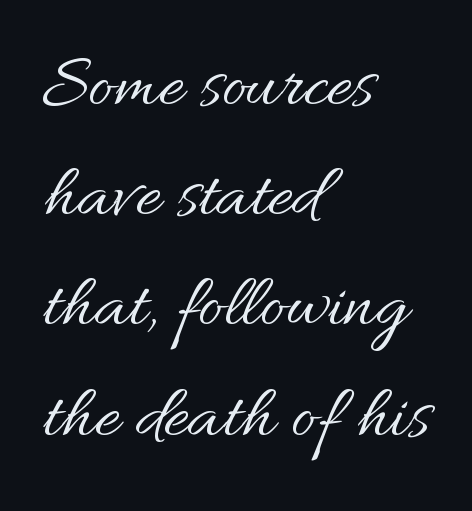
The image shows 76 px regular-weight type; set left-aligned, normal line spacing (1.45x), normal letter spacing, not underlined; medium stroke contrast and a small x-height.
